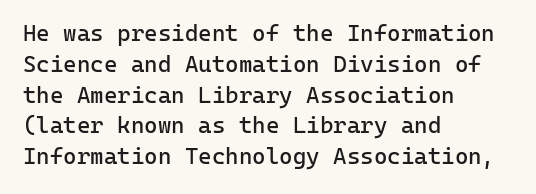
Q: Is the text bold? A: No.
Q: Is the text italic (slanted)? A: No, it is upright.
Q: Is the text underlined? A: No.
Q: How is the paragraph aligned? A: Left-aligned.
Q: Is the spacing between letters normal or unusually wide? A: Normal.
Q: Is the spacing between lines tight, normal or loose? A: Normal.
